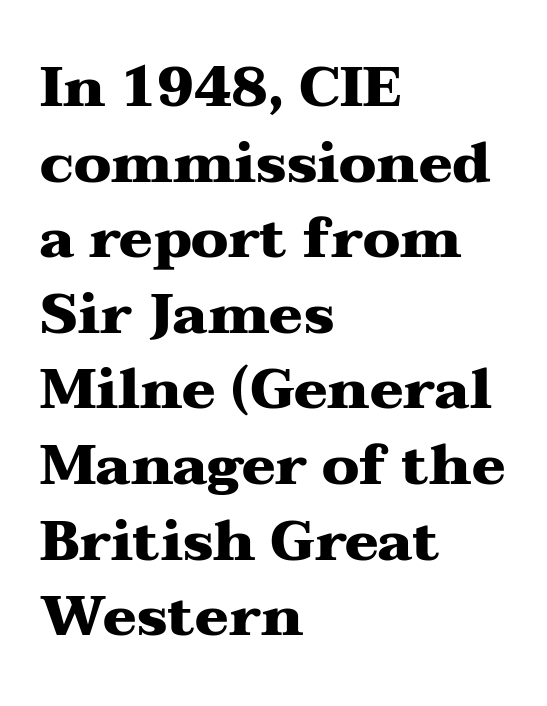
The image shows 56 px heavy, wide serif type, upright; set left-aligned, normal line spacing (1.35x), normal letter spacing, not underlined; medium stroke contrast and a medium x-height.
